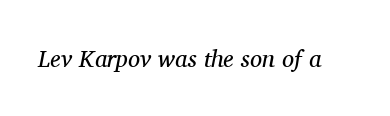
{"italic": "yes", "lean": "right", "slant_degrees": 11, "bold": "no", "underline": "no", "letter_spacing": "normal", "letter_spacing_em": 0.0, "glyph_px": 24}
